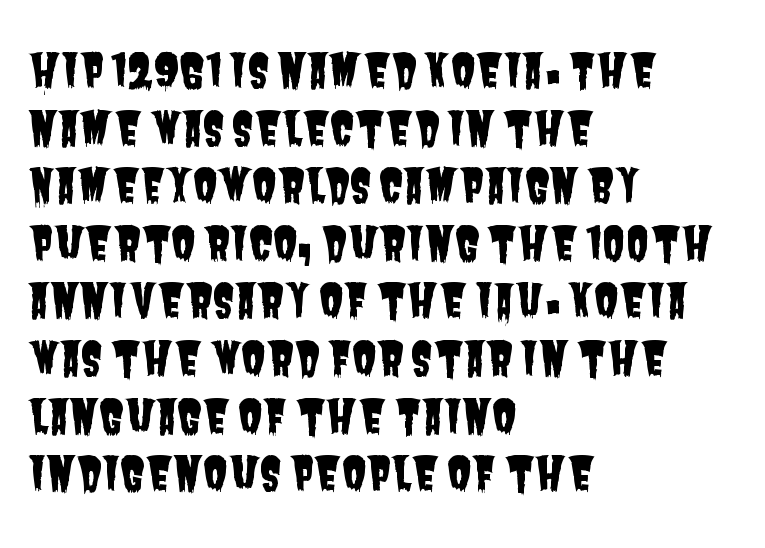
Inter-character spacing is left at the font's built-in metrics. The designer went with a sans here, leaving each stem footless. This sample is left-justified, so line endings fall wherever the words run out. These lines are rendered in a variable-pitch font.
